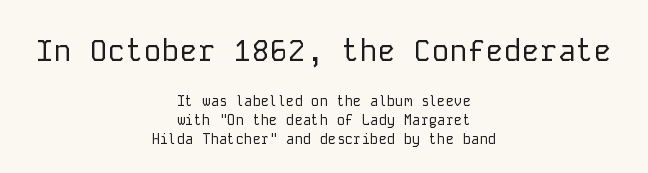
The image shows 30 px regular-weight sans-serif type, upright, monospaced; set centered, normal line spacing (1.34x), normal letter spacing, not underlined; the first (top) block is 2.14x larger; low stroke contrast and a medium x-height.
